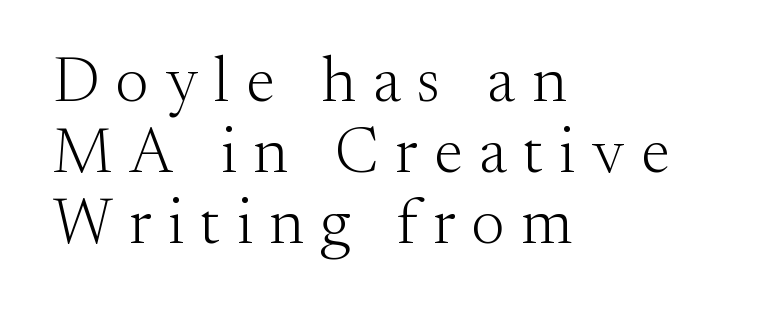
Left-aligned paragraph, ragged on the right. The font sits on the lighter half of the weight spectrum, regular included. Cramped leading. The tracking reads as deliberately expanded to a designer's eye.
